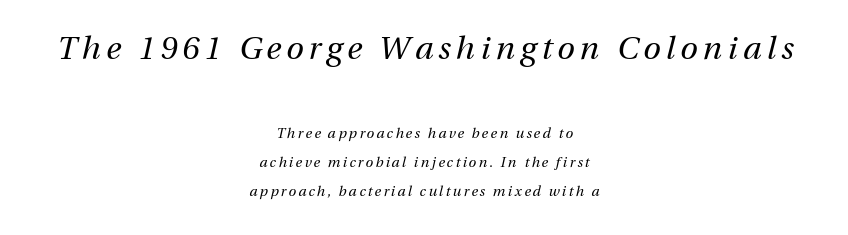
Q: Is the text bold? A: No.
Q: Is the text italic (slanted)? A: Yes, it leans right by about 13 degrees.
Q: Is the text underlined? A: No.
Q: How is the paragraph aligned? A: Centered.
Q: Is the spacing between lines tight, normal or loose? A: Loose.
Q: Which block of text is set in a larger size, the first (top) or the second (bottom)? A: The first (top) one.
Q: Width (condensed, normal, or wide)? A: Normal.
Q: Stroke contrast? A: Medium.
Q: x-height? A: Medium.
Q: Monospaced? A: No.
